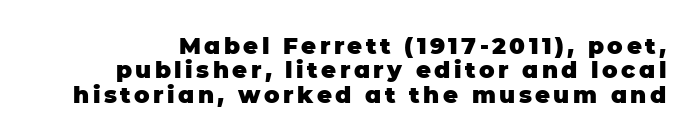
A roman cut, with each character standing at attention. Anything drawn beneath the words? Only blank space. Its strokes are broad and dark, the hallmark of bold type. Closely set lines give the paragraph a compact silhouette.
